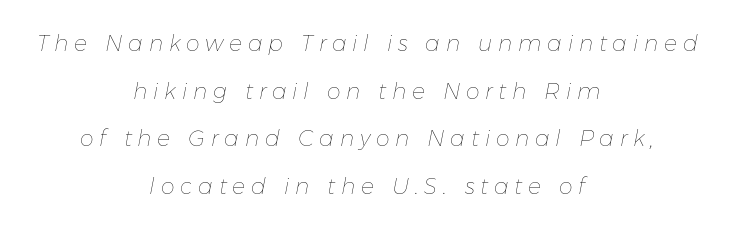
No chunkiness to these letters — they're not bold. Display-style spreading of the glyphs; the letterfit is very open. What's the leading like? Stretched, with rows far apart. The lettering tilts uniformly, giving the passage an italic look. Honestly, there is no underline to notice here at all. Typeset on center — no edge is straight.
